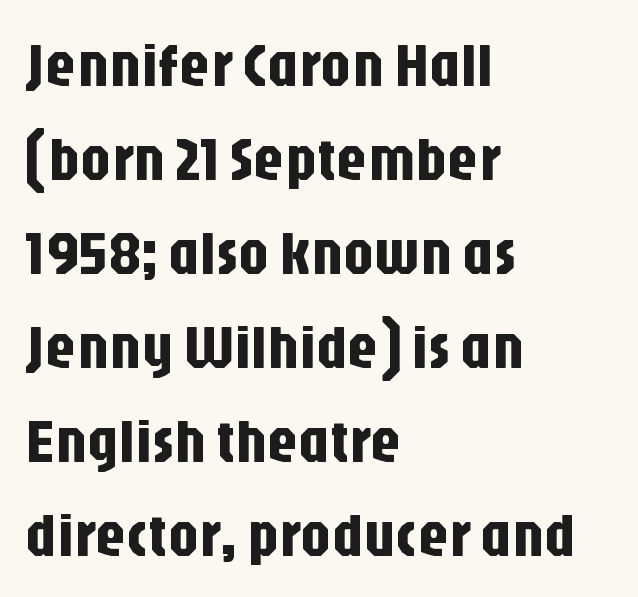
Words float on clear page, feet unadorned. Posture: upright roman. Think of a printed novel: that variable character pitch is what you see here. In terms of letterform style, serifs are entirely absent. Horizontal alignment here is leftward, the default for most running prose. Characters follow at the spacing the type designer built in.
